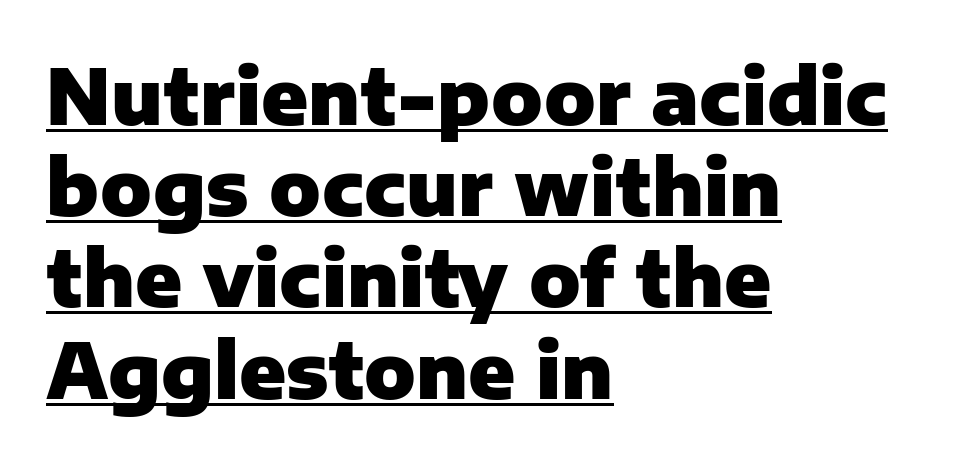
{"serif": "no", "italic": "no", "bold": "yes", "weight": "heavy", "width": "normal", "stroke_contrast": "low", "x_height": "medium", "monospaced": "no", "underline": "yes", "align": "left", "line_spacing_ratio": 1.2, "letter_spacing": "normal", "letter_spacing_em": 0.0, "glyph_px": 76}
